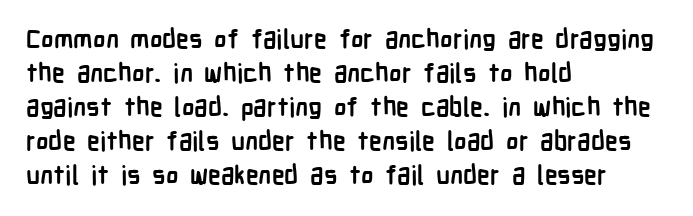
The image shows 26 px bold type, upright; set left-aligned, normal line spacing (1.31x), normal letter spacing, not underlined.
